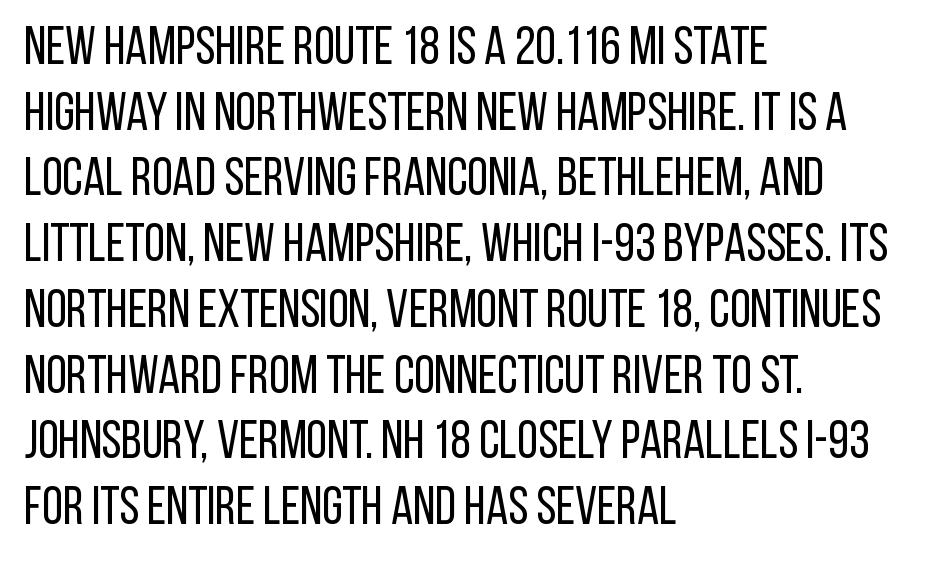
{"serif": "no", "italic": "no", "bold": "no", "weight": "regular", "width": "condensed", "stroke_contrast": "low", "x_height": "large", "monospaced": "no", "underline": "no", "align": "left", "line_spacing_ratio": 1.24, "letter_spacing": "normal", "letter_spacing_em": 0.0, "glyph_px": 53}
